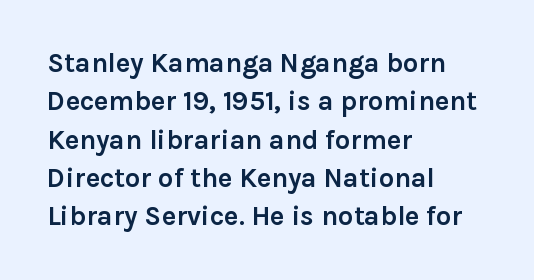
Glyph-to-glyph distance matches everyday printed text. Notice how thick the strokes are: this is what a full bold looks like. A normal amount of white space separates one row of letters from the next. Only glyphs here, with clear space below each row. Vertical strokes here are truly vertical.
